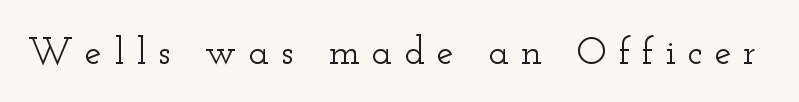
{"serif": "yes", "italic": "no", "width": "wide", "stroke_contrast": "low", "x_height": "small", "monospaced": "no", "underline": "no", "letter_spacing": "wide", "letter_spacing_em": 0.31, "glyph_px": 38}
